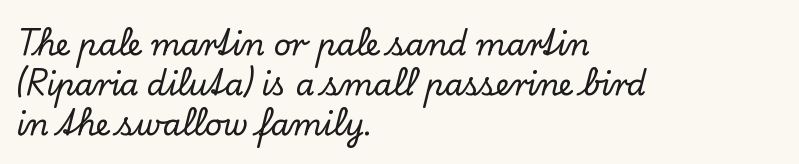
{"serif": "yes", "width": "normal", "stroke_contrast": "low", "x_height": "small", "monospaced": "no", "underline": "no", "align": "left", "line_spacing": "normal", "line_spacing_ratio": 1.34, "letter_spacing": "normal", "letter_spacing_em": 0.0, "glyph_px": 30}
